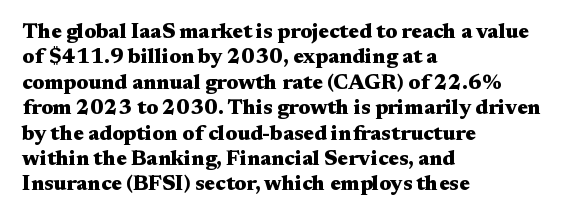
The image shows 21 px bold type, upright; set left-aligned, line spacing 1.21x, normal letter spacing, not underlined.
